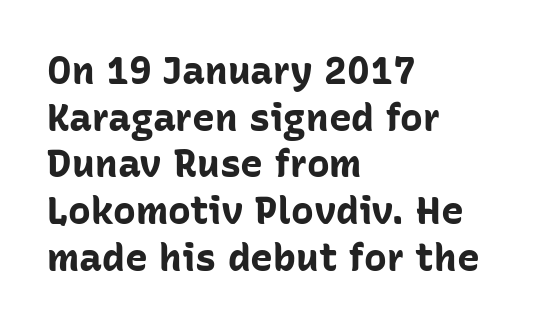
The image shows 38 px bold sans-serif type, upright; set left-aligned, line spacing 1.23x, normal letter spacing, not underlined; low stroke contrast and a medium x-height.
